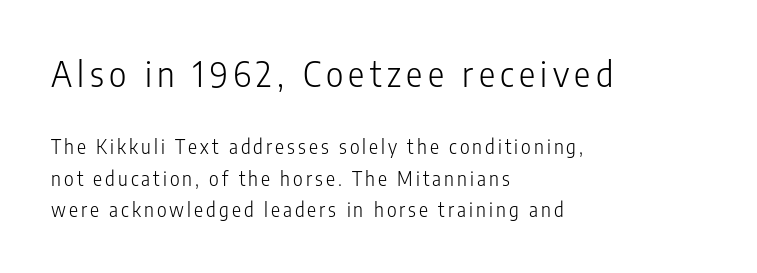
The image shows 34 px light, condensed sans-serif type, upright; set left-aligned, normal line spacing (1.65x), not underlined; the first (top) block is 1.79x larger; low stroke contrast and a medium x-height.
